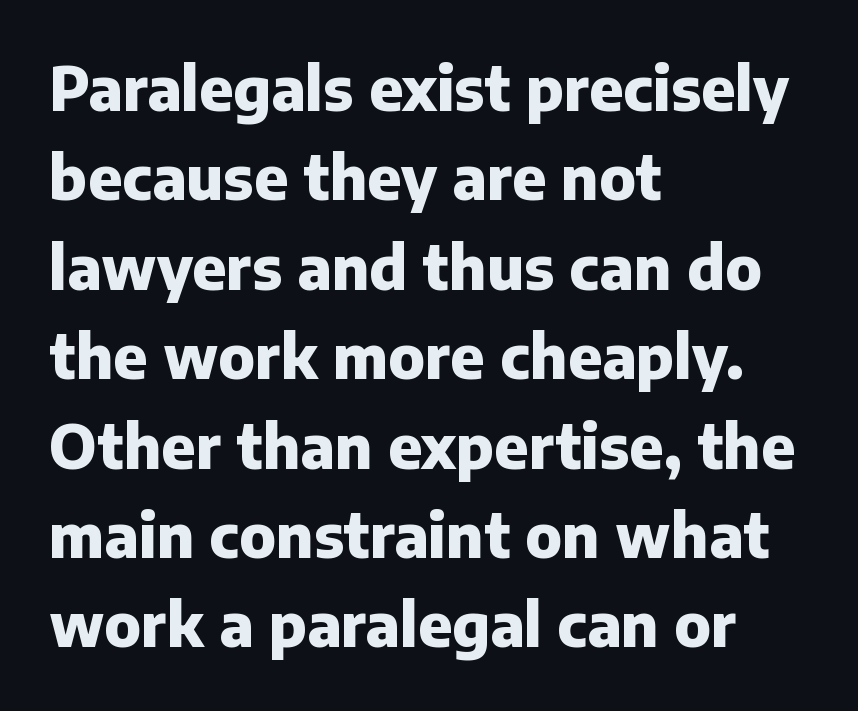
The image shows 60 px heavy sans-serif type, upright; set left-aligned, normal line spacing (1.49x), normal letter spacing, not underlined; low stroke contrast and a medium x-height.
